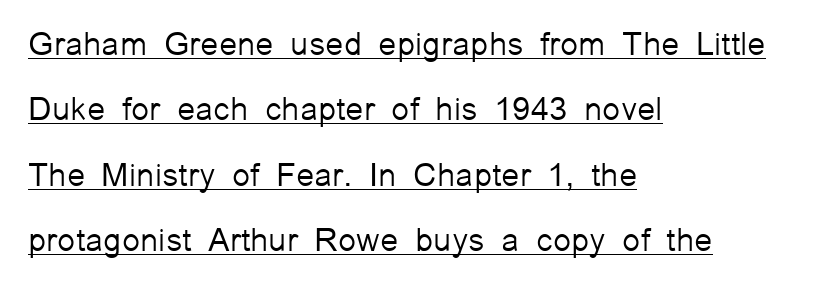
The image shows 33 px light sans-serif type, upright; set left-aligned, loose line spacing (1.98x), normal letter spacing, underlined; low stroke contrast and a medium x-height.
